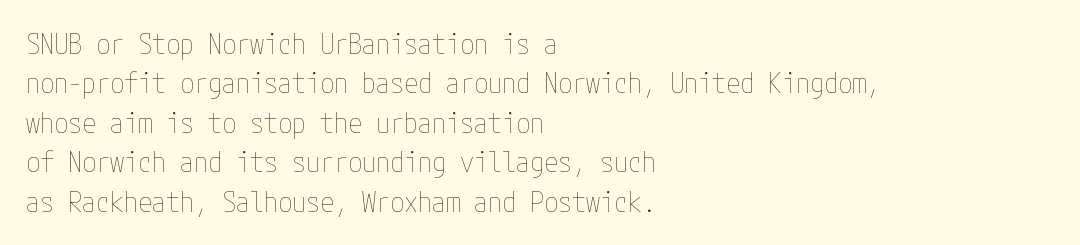
{"italic": "no", "bold": "no", "weight": "thin", "width": "condensed", "stroke_contrast": "low", "x_height": "medium", "underline": "no", "align": "left", "line_spacing": "normal", "line_spacing_ratio": 1.41, "letter_spacing": "normal", "letter_spacing_em": 0.0, "glyph_px": 28}
